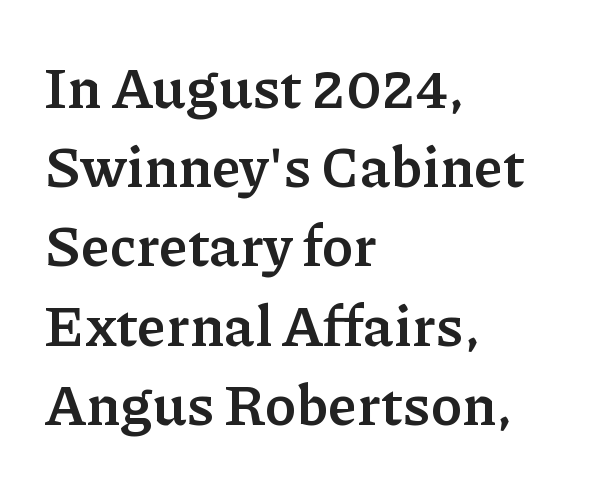
{"serif": "yes", "italic": "no", "bold": "yes", "weight": "semibold", "width": "normal", "stroke_contrast": "low", "x_height": "medium", "monospaced": "no", "underline": "no", "align": "left", "line_spacing": "normal", "line_spacing_ratio": 1.39, "letter_spacing": "normal", "letter_spacing_em": 0.0, "glyph_px": 57}
